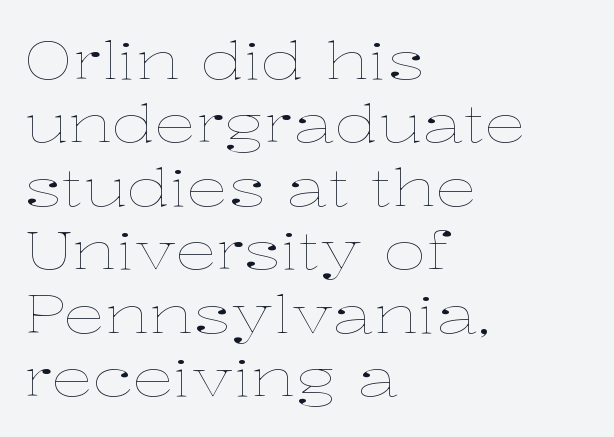
The specimen omits any rule beneath the text block's lines. The rendering uses natural spacing where letterforms have individual widths. Spacing between characters is what you'd get straight out of the box. Short and long lines alike share a common starting point at left.
